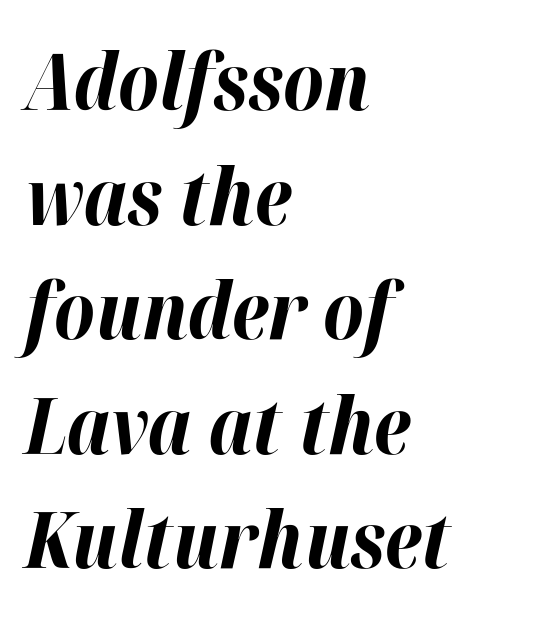
This rendering uses left alignment, leaving the right contour irregular. Set as a true bold cut, around the 700 mark. Note the varied advance widths — an 'i' is clearly narrower than an 'm'. Baseline-to-baseline distance is the conventional proportion of letter height. Each word holds together tightly as a unit, with standard inter-letter gaps.
